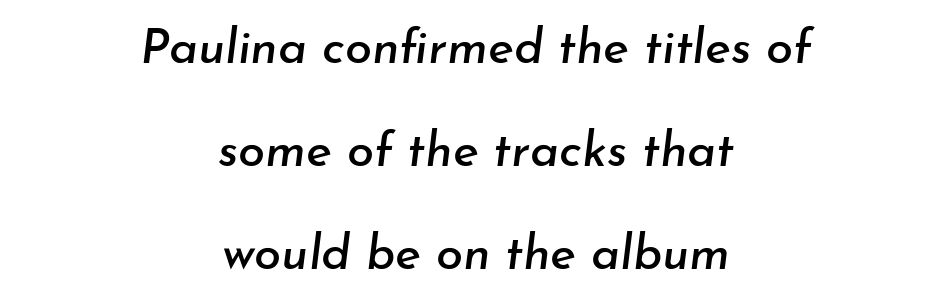
Q: Is the text italic (slanted)? A: Yes, it leans right by about 7 degrees.
Q: Is the text underlined? A: No.
Q: How is the paragraph aligned? A: Centered.
Q: Is the spacing between letters normal or unusually wide? A: Normal.
Q: Is the spacing between lines tight, normal or loose? A: Loose.
Q: Width (condensed, normal, or wide)? A: Normal.
Q: Stroke contrast? A: Low.
Q: x-height? A: Small.
Q: Monospaced? A: No.
